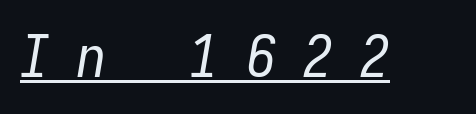
Underlining? Definitely there. The strokes are not fattened; the text isn't bold. Italic? Definitely — the glyphs are oblique. The letters are spread apart with noticeably loose tracking.
